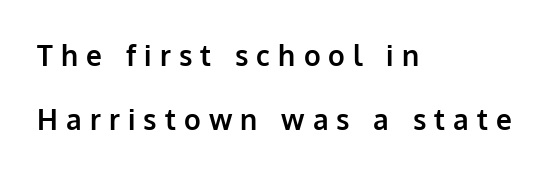
The image shows 28 px bold sans-serif type, upright; set left-aligned, loose line spacing (2.3x), unusually wide letter spacing (+0.29 em), not underlined; low stroke contrast and a medium x-height.
